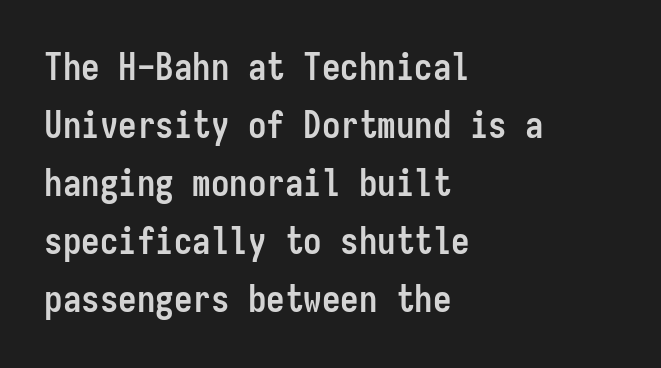
The image shows 37 px semibold, condensed sans-serif type, upright, monospaced; set left-aligned, normal line spacing (1.57x), normal letter spacing, not underlined; low stroke contrast and a medium x-height.
